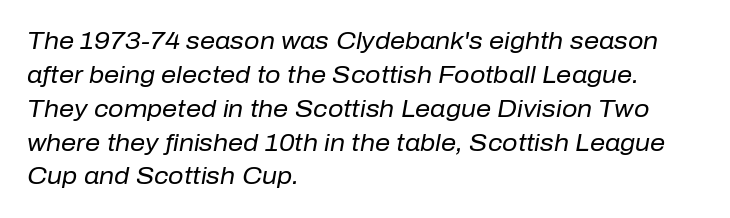
No heavy texture on the line: the type isn't bold. In terms of letterspacing, this is plain default setting. Horizontal bands of white between lines are of average thickness. The ragged edge is on the right, which tells us the setting is flush left. Check the space under the baseline: it is left empty. Slanted lettering throughout.
